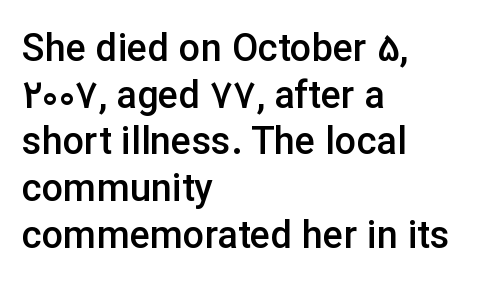
A sans-serif font was chosen for this passage. Firm but not heavy-handed strokes: this text is semibold. Anything drawn beneath the words? Only blank space. How are the letters spaced? Ordinarily, with no added tracking. Line starts are locked; line ends wander. Style check: upright.
